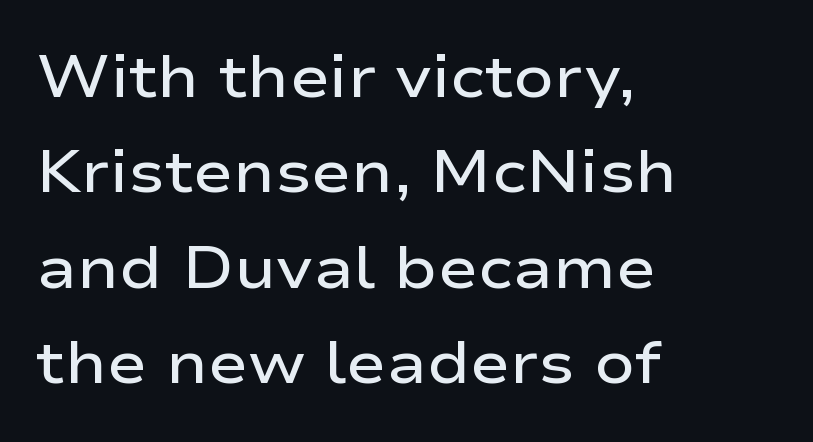
A typesetter would label this face a sans. You can tell it's not italic because the verticals are truly vertical. Leading matches the norm, producing a regular column. Is the block centered? No — it sits flush against the left margin. Weight: semibold (demi).
